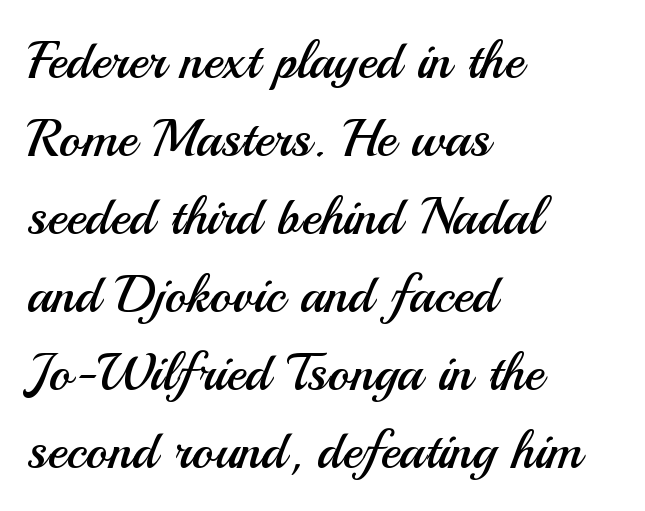
{"serif": "no", "bold": "no", "weight": "regular", "width": "normal", "stroke_contrast": "medium", "x_height": "small", "monospaced": "no", "underline": "no", "align": "left", "line_spacing": "normal", "line_spacing_ratio": 1.47, "letter_spacing": "normal", "letter_spacing_em": 0.0, "glyph_px": 53}
